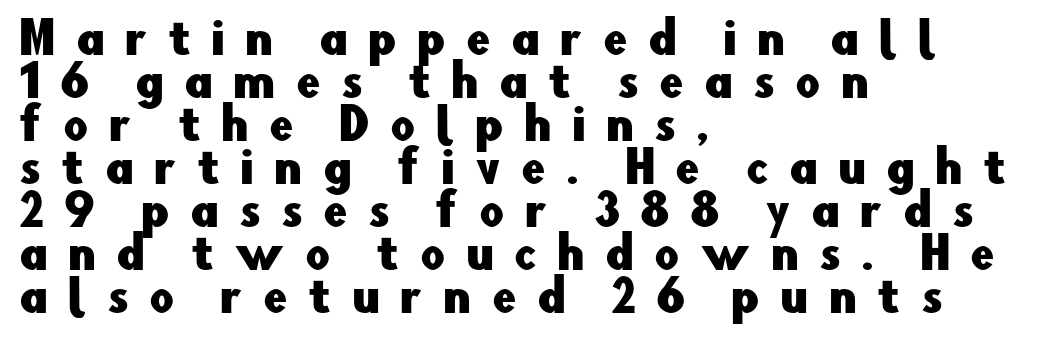
Q: Is the text italic (slanted)? A: No, it is upright.
Q: Is the typeface a serif or a sans-serif typeface? A: Sans-serif.
Q: Is the text underlined? A: No.
Q: How is the paragraph aligned? A: Left-aligned.
Q: Is the spacing between letters normal or unusually wide? A: Unusually wide.
Q: Is the spacing between lines tight, normal or loose? A: Tight.
Q: Width (condensed, normal, or wide)? A: Normal.
Q: Stroke contrast? A: Low.
Q: x-height? A: Small.
Q: Monospaced? A: No.
